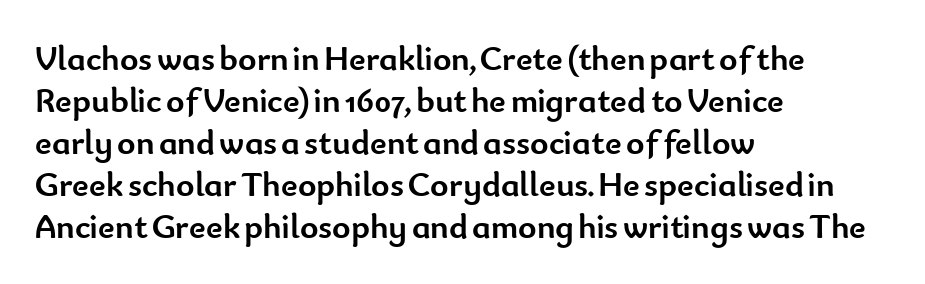
Q: Is the text bold? A: Yes.
Q: Is the text italic (slanted)? A: No, it is upright.
Q: Is the typeface a serif or a sans-serif typeface? A: Sans-serif.
Q: Is the text underlined? A: No.
Q: How is the paragraph aligned? A: Left-aligned.
Q: Is the spacing between letters normal or unusually wide? A: Normal.
Q: Width (condensed, normal, or wide)? A: Normal.
Q: Stroke contrast? A: Low.
Q: x-height? A: Small.
Q: Monospaced? A: No.
